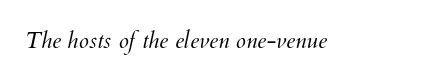
Q: Is the text bold? A: No.
Q: Is the text underlined? A: No.
Q: Is the spacing between letters normal or unusually wide? A: Normal.
